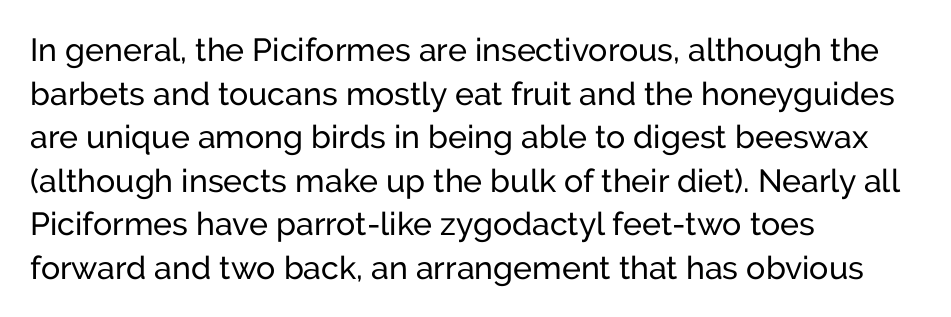
{"serif": "no", "italic": "no", "bold": "no", "weight": "regular", "width": "normal", "stroke_contrast": "low", "x_height": "medium", "monospaced": "no", "underline": "no", "align": "left", "line_spacing": "normal", "line_spacing_ratio": 1.36, "letter_spacing": "normal", "letter_spacing_em": 0.0, "glyph_px": 32}
